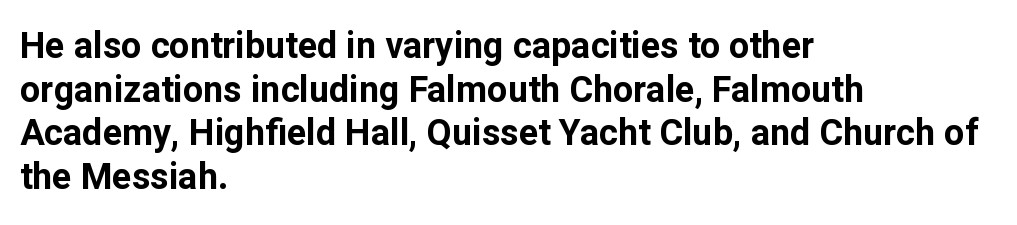
{"serif": "no", "italic": "no", "bold": "yes", "weight": "bold", "width": "normal", "stroke_contrast": "low", "x_height": "medium", "monospaced": "no", "underline": "no", "align": "left", "line_spacing_ratio": 1.21, "letter_spacing": "normal", "letter_spacing_em": 0.0, "glyph_px": 36}
